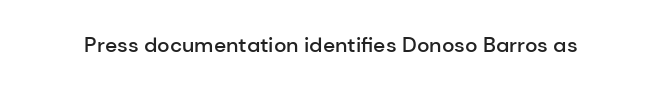
The image shows 21 px text type, upright; set normal letter spacing, not underlined.
